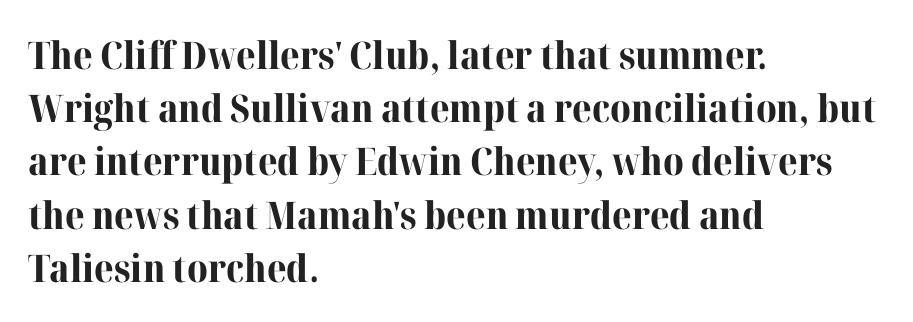
Q: Is the text bold? A: Yes.
Q: Is the text italic (slanted)? A: No, it is upright.
Q: Is the typeface a serif or a sans-serif typeface? A: Serif.
Q: Is the text underlined? A: No.
Q: How is the paragraph aligned? A: Left-aligned.
Q: Is the spacing between letters normal or unusually wide? A: Normal.
Q: Is the spacing between lines tight, normal or loose? A: Normal.
Q: Width (condensed, normal, or wide)? A: Normal.
Q: Stroke contrast? A: High.
Q: x-height? A: Medium.
Q: Monospaced? A: No.
